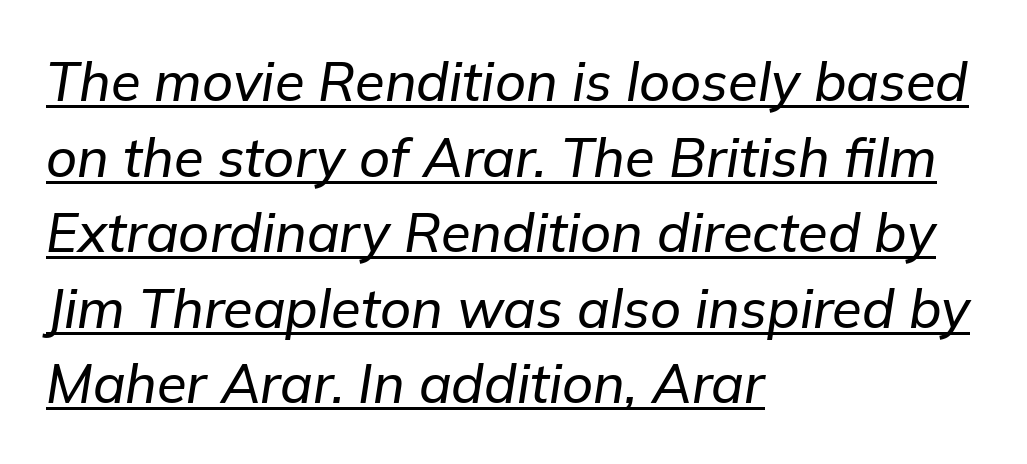
Q: Is the text italic (slanted)? A: Yes, it leans right by about 9 degrees.
Q: Is the text underlined? A: Yes.
Q: How is the paragraph aligned? A: Left-aligned.
Q: Is the spacing between letters normal or unusually wide? A: Normal.
Q: Is the spacing between lines tight, normal or loose? A: Normal.
Q: Width (condensed, normal, or wide)? A: Normal.
Q: Stroke contrast? A: Low.
Q: x-height? A: Medium.
Q: Monospaced? A: No.
